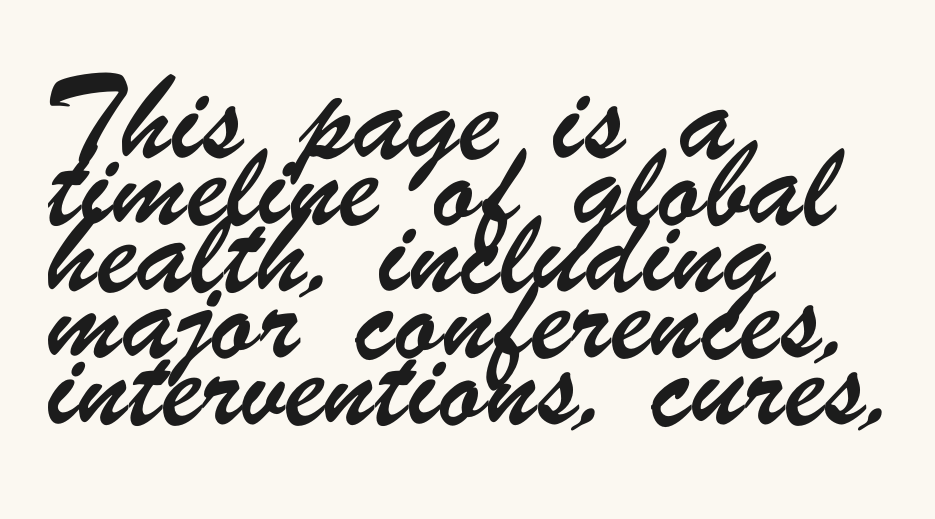
{"serif": "no", "width": "condensed", "stroke_contrast": "low", "x_height": "small", "monospaced": "no", "underline": "no", "align": "left", "line_spacing_ratio": 1.23, "letter_spacing": "normal", "letter_spacing_em": 0.0, "glyph_px": 54}
